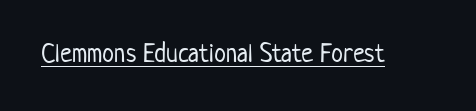
{"italic": "no", "bold": "no", "underline": "yes", "letter_spacing": "normal", "letter_spacing_em": 0.0, "glyph_px": 27}
